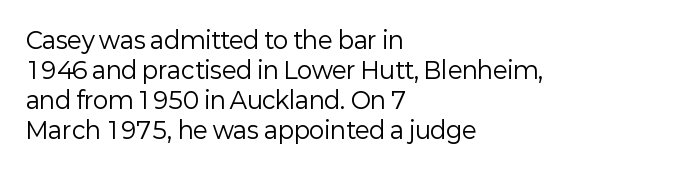
The image shows 23 px text type, upright; set left-aligned, normal line spacing (1.3x), normal letter spacing, not underlined.
